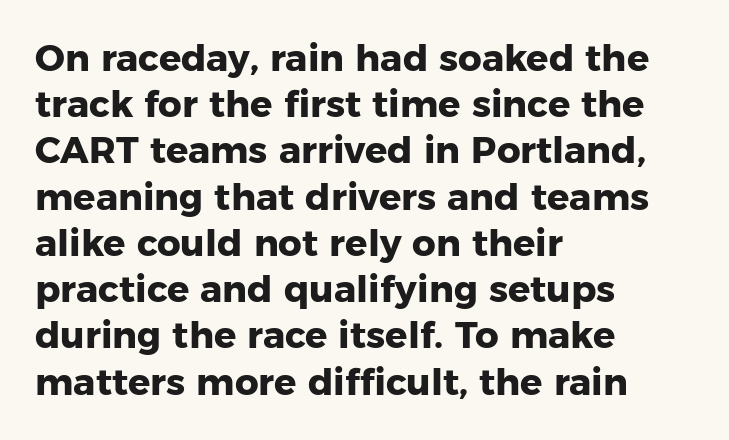
Q: Is the text bold? A: Yes.
Q: Is the text italic (slanted)? A: No, it is upright.
Q: Is the typeface a serif or a sans-serif typeface? A: Sans-serif.
Q: Is the text underlined? A: No.
Q: How is the paragraph aligned? A: Left-aligned.
Q: Is the spacing between letters normal or unusually wide? A: Normal.
Q: Is the spacing between lines tight, normal or loose? A: Normal.
Q: Width (condensed, normal, or wide)? A: Normal.
Q: Stroke contrast? A: Low.
Q: x-height? A: Medium.
Q: Monospaced? A: No.
